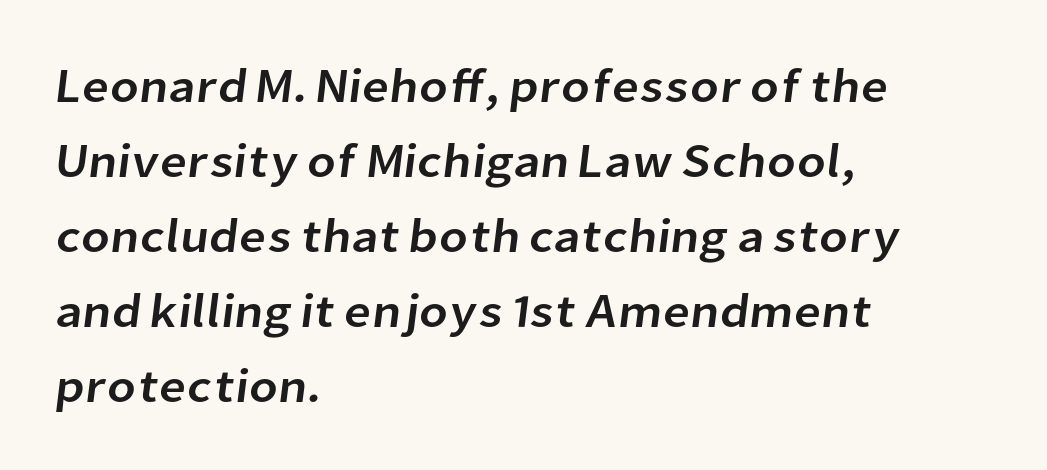
Q: Is the typeface a serif or a sans-serif typeface? A: Sans-serif.
Q: Is the text underlined? A: No.
Q: How is the paragraph aligned? A: Left-aligned.
Q: Is the spacing between letters normal or unusually wide? A: Normal.
Q: Is the spacing between lines tight, normal or loose? A: Normal.
Q: Width (condensed, normal, or wide)? A: Normal.
Q: Stroke contrast? A: Low.
Q: x-height? A: Medium.
Q: Monospaced? A: No.
